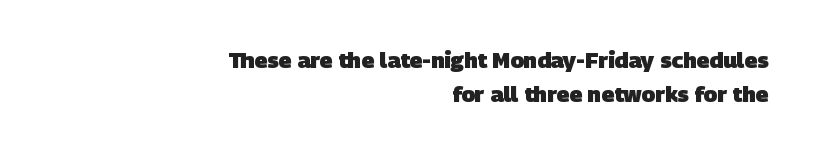
Q: Is the text bold? A: Yes.
Q: Is the text underlined? A: No.
Q: How is the paragraph aligned? A: Right-aligned.
Q: Is the spacing between letters normal or unusually wide? A: Normal.
Q: Is the spacing between lines tight, normal or loose? A: Normal.
